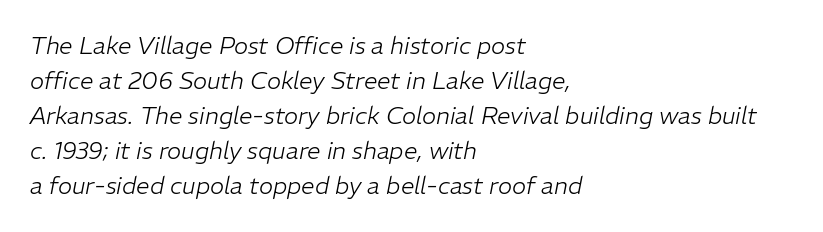
{"italic": "yes", "lean": "right", "slant_degrees": 11, "bold": "no", "underline": "no", "align": "left", "line_spacing": "normal", "line_spacing_ratio": 1.46, "letter_spacing": "normal", "letter_spacing_em": 0.0, "glyph_px": 24}
